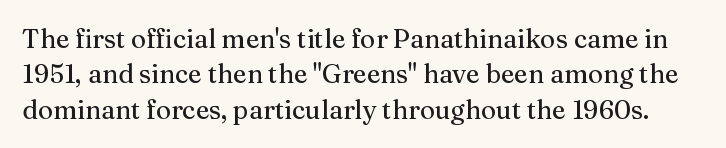
{"italic": "no", "underline": "no", "line_spacing": "normal", "line_spacing_ratio": 1.36, "letter_spacing": "normal", "letter_spacing_em": 0.0, "glyph_px": 26}
